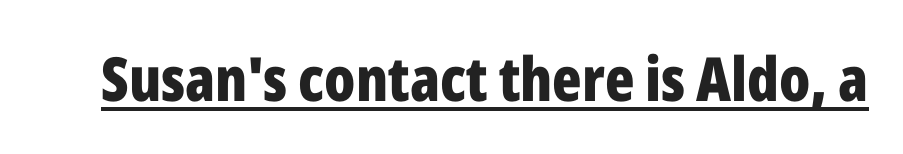
Q: Is the text bold? A: Yes.
Q: Is the text italic (slanted)? A: No, it is upright.
Q: Is the typeface a serif or a sans-serif typeface? A: Sans-serif.
Q: Is the text underlined? A: Yes.
Q: Is the spacing between letters normal or unusually wide? A: Normal.
Q: Width (condensed, normal, or wide)? A: Condensed.
Q: Stroke contrast? A: Low.
Q: x-height? A: Medium.
Q: Monospaced? A: No.
